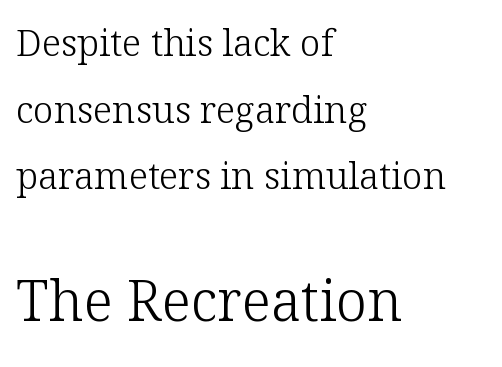
Classification — serif. These lines were composed using upright roman letters. Each row of text sits above clean, open space. Ink coverage per letter is moderate at most.
